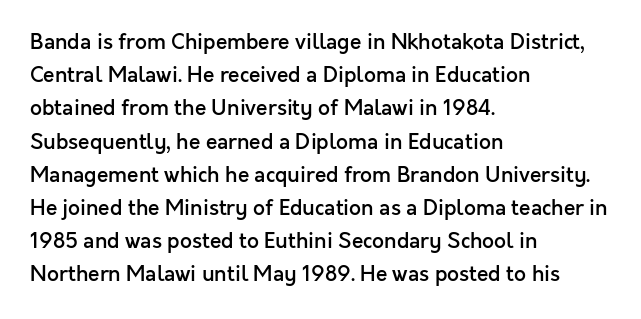
{"italic": "no", "bold": "semi", "underline": "no", "align": "left", "line_spacing": "normal", "line_spacing_ratio": 1.58, "letter_spacing": "normal", "letter_spacing_em": 0.0, "glyph_px": 21}
